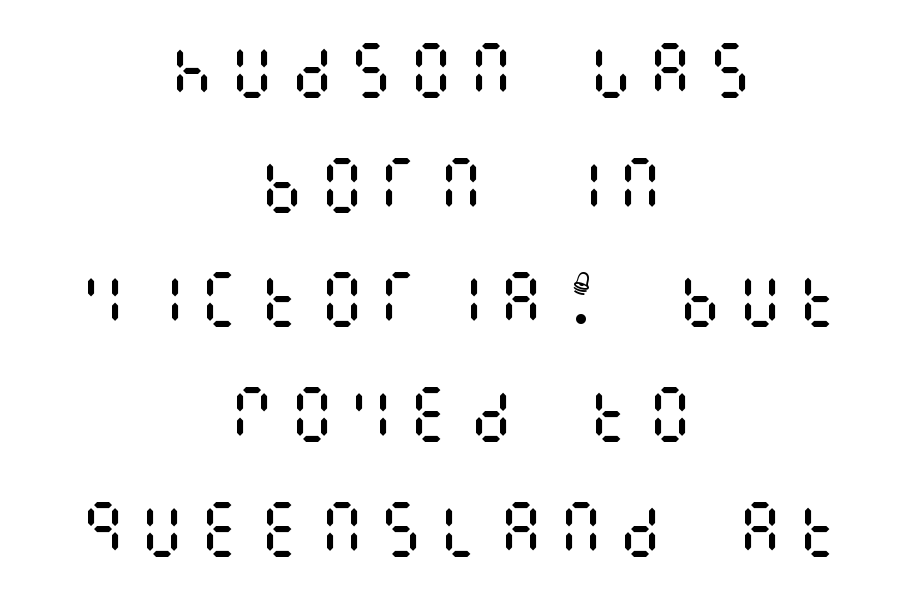
Descenders are the only things crossing below the line. You can tell it's not italic because the verticals are truly vertical. The whitespace from short lines is split evenly between both sides. Ink coverage per letter is moderate at most.
